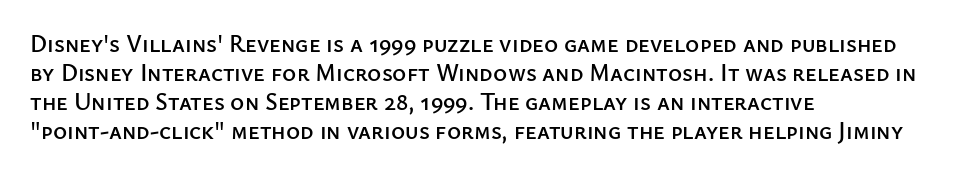
The image shows 24 px text type, upright; set left-aligned, line spacing 1.21x, normal letter spacing, not underlined.
